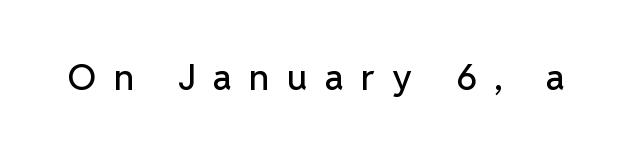
Q: Is the text italic (slanted)? A: No, it is upright.
Q: Is the typeface a serif or a sans-serif typeface? A: Sans-serif.
Q: Is the text underlined? A: No.
Q: Is the spacing between letters normal or unusually wide? A: Unusually wide.
Q: Width (condensed, normal, or wide)? A: Normal.
Q: Stroke contrast? A: Low.
Q: x-height? A: Medium.
Q: Monospaced? A: No.
